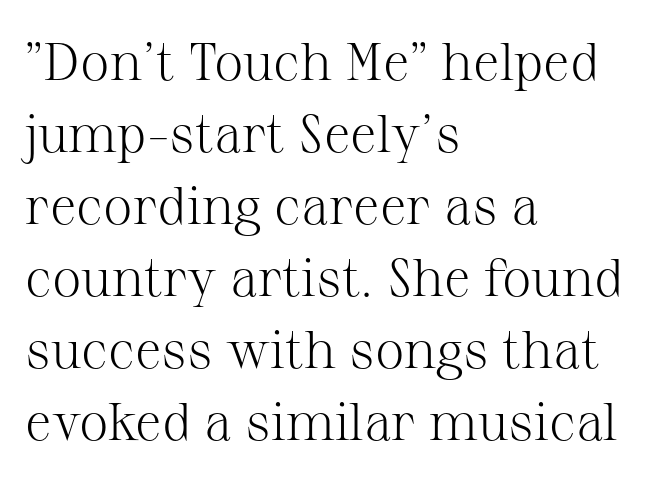
{"serif": "yes", "italic": "no", "bold": "no", "weight": "light", "width": "normal", "stroke_contrast": "medium", "x_height": "medium", "monospaced": "no", "underline": "no", "align": "left", "line_spacing": "normal", "line_spacing_ratio": 1.36, "letter_spacing": "normal", "letter_spacing_em": 0.0, "glyph_px": 53}
